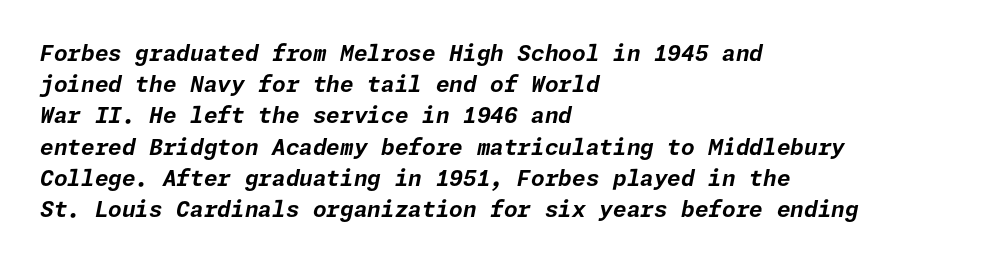
The image shows 22 px bold type, italic (leaning right); set left-aligned, normal line spacing (1.42x), normal letter spacing, not underlined.
